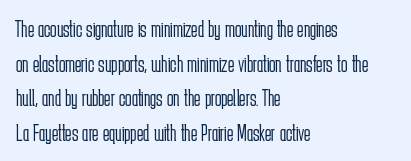
{"italic": "no", "bold": "no", "underline": "no", "align": "left", "line_spacing": "normal", "line_spacing_ratio": 1.44, "letter_spacing": "normal", "letter_spacing_em": 0.0, "glyph_px": 24}
